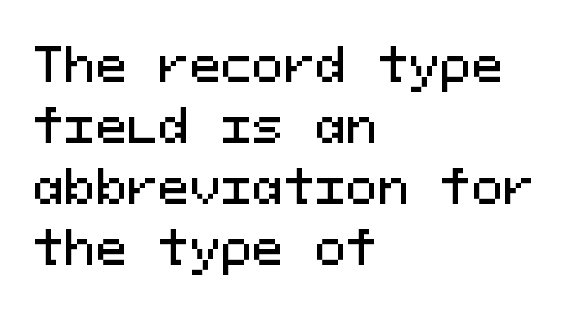
The passage is arranged the way most books set body copy — flush left. Looks like terminal output: every glyph gets an equal slot. You can tell from the bare stems that sans-serif type was used. Words float on clear page, feet unadorned. The designer left line spacing at the default.
